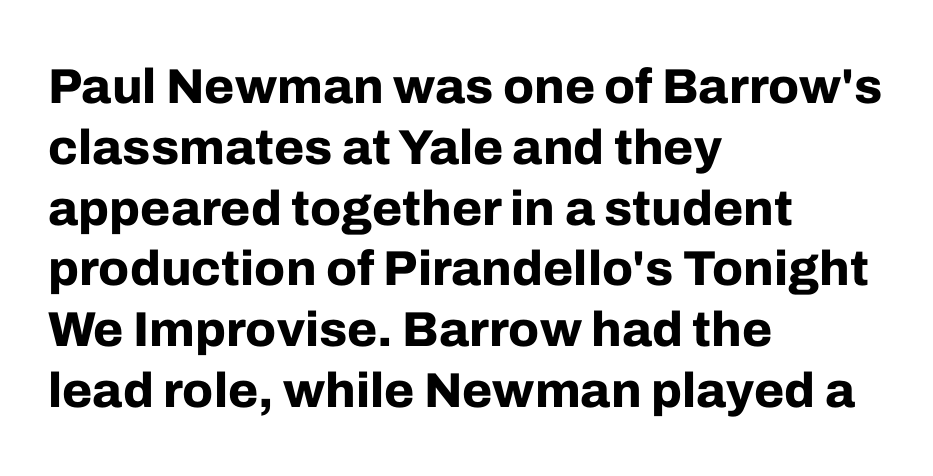
{"serif": "no", "italic": "no", "bold": "yes", "weight": "bold", "width": "normal", "stroke_contrast": "low", "x_height": "medium", "monospaced": "no", "underline": "no", "align": "left", "line_spacing_ratio": 1.24, "letter_spacing": "normal", "letter_spacing_em": 0.0, "glyph_px": 49}
